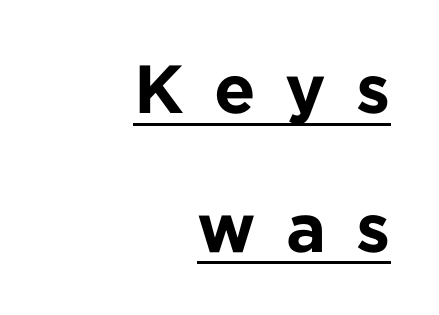
Q: Is the text bold? A: Yes.
Q: Is the text italic (slanted)? A: No, it is upright.
Q: Is the typeface a serif or a sans-serif typeface? A: Sans-serif.
Q: Is the text underlined? A: Yes.
Q: How is the paragraph aligned? A: Right-aligned.
Q: Is the spacing between letters normal or unusually wide? A: Unusually wide.
Q: Is the spacing between lines tight, normal or loose? A: Loose.
Q: Width (condensed, normal, or wide)? A: Normal.
Q: Stroke contrast? A: Low.
Q: x-height? A: Medium.
Q: Monospaced? A: No.
